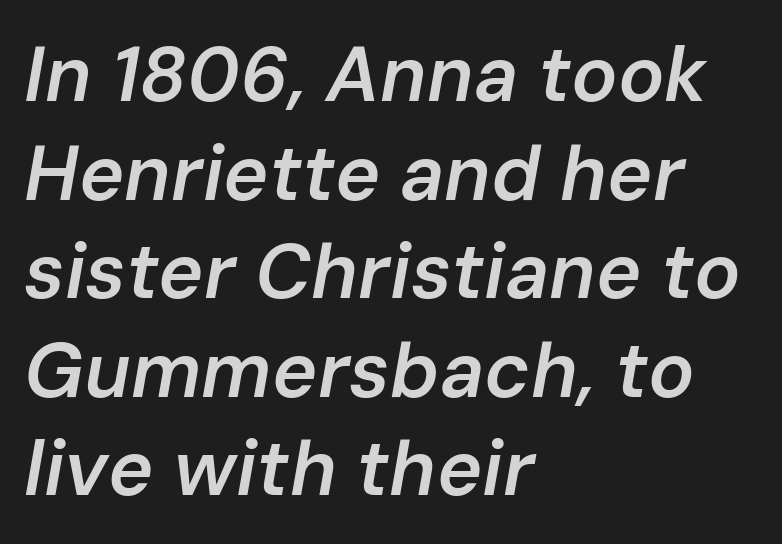
The font is running at a semibold setting, under full bold. The rendering applies a slant to the glyphs. The line texture is even and compact thanks to regular tracking. Regular leading.
